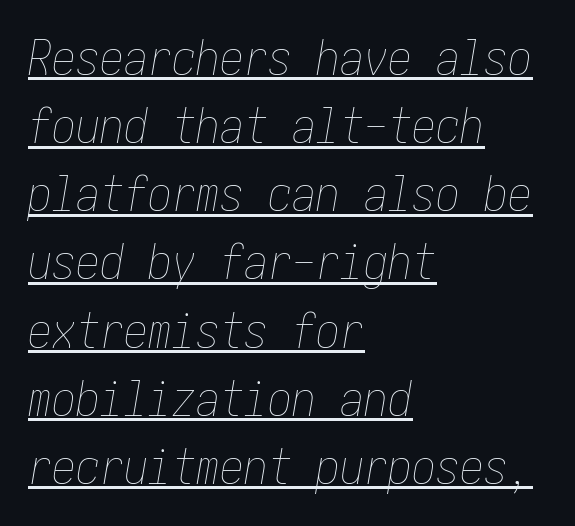
{"italic": "yes", "lean": "right", "slant_degrees": 10, "bold": "no", "weight": "thin", "width": "condensed", "stroke_contrast": "low", "x_height": "medium", "underline": "yes", "align": "left", "line_spacing": "normal", "line_spacing_ratio": 1.42, "letter_spacing": "normal", "letter_spacing_em": 0.0, "glyph_px": 48}
